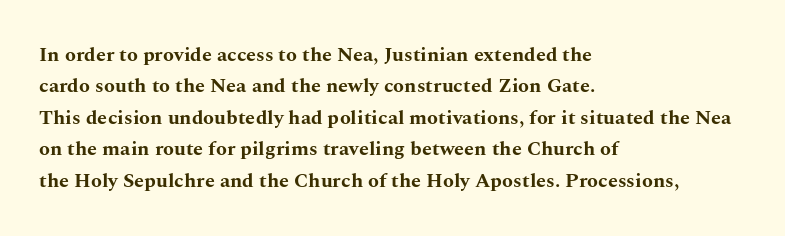
The image shows 20 px bold type, upright; set left-aligned, normal line spacing (1.57x), normal letter spacing, not underlined.
